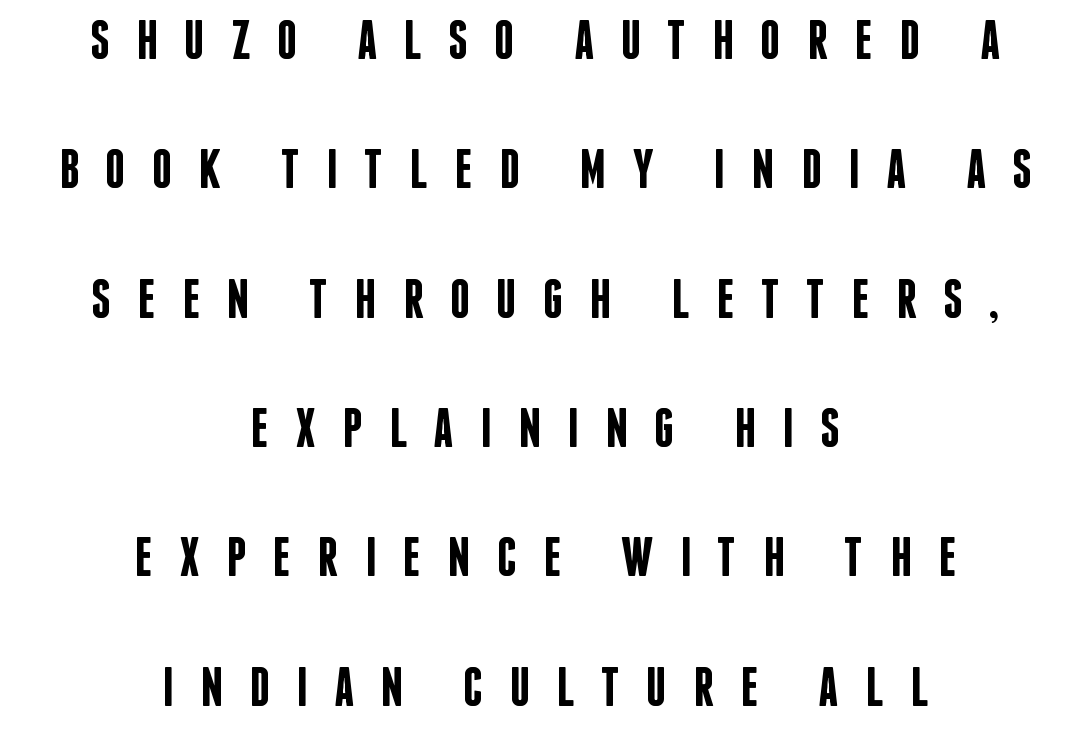
Q: Is the text bold? A: Semi-bold.
Q: Is the text italic (slanted)? A: No, it is upright.
Q: Is the typeface a serif or a sans-serif typeface? A: Sans-serif.
Q: Is the text underlined? A: No.
Q: How is the paragraph aligned? A: Centered.
Q: Is the spacing between letters normal or unusually wide? A: Unusually wide.
Q: Is the spacing between lines tight, normal or loose? A: Loose.
Q: Width (condensed, normal, or wide)? A: Condensed.
Q: Stroke contrast? A: Low.
Q: x-height? A: Large.
Q: Monospaced? A: No.
